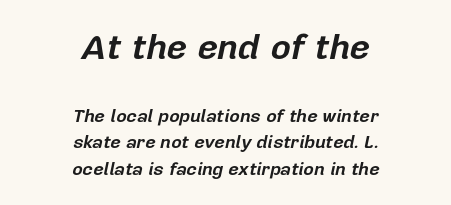
The face used here appears at its bigger size in the upper chunk. Decoration check: the copy has no underline. Its strokes are broad and dark, the hallmark of bold type. A normal amount of white space separates one row of letters from the next. The text block is weighted toward neither margin, spreading evenly from the middle.
